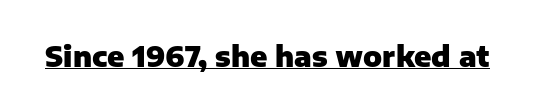
Q: Is the text bold? A: Yes.
Q: Is the text italic (slanted)? A: No, it is upright.
Q: Is the typeface a serif or a sans-serif typeface? A: Sans-serif.
Q: Is the text underlined? A: Yes.
Q: Is the spacing between letters normal or unusually wide? A: Normal.
Q: Width (condensed, normal, or wide)? A: Normal.
Q: Stroke contrast? A: Low.
Q: x-height? A: Medium.
Q: Monospaced? A: No.
